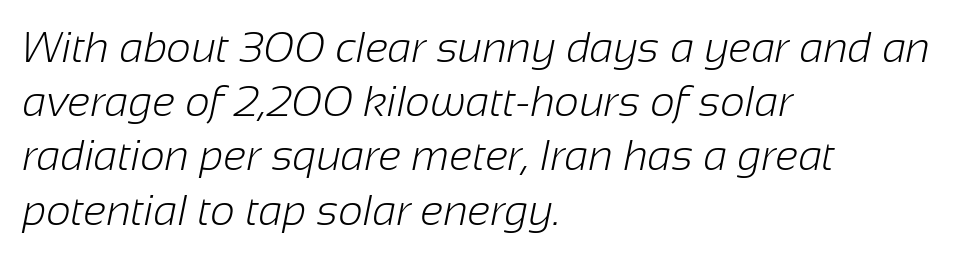
The text was rendered using a sans face with plain stroke endings. Weight class: somewhere from thin through regular. Just letters on the line, the space beneath them empty. You could not count columns in this text — the font is proportionally spaced. Compared with typical body copy, the letter spacing here is the same. Is there much room between lines? A standard amount, neither cramped nor airy.
